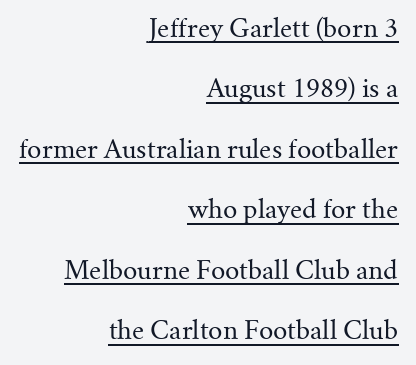
Q: Is the text bold? A: No.
Q: Is the text italic (slanted)? A: No, it is upright.
Q: Is the text underlined? A: Yes.
Q: How is the paragraph aligned? A: Right-aligned.
Q: Is the spacing between letters normal or unusually wide? A: Normal.
Q: Is the spacing between lines tight, normal or loose? A: Loose.
